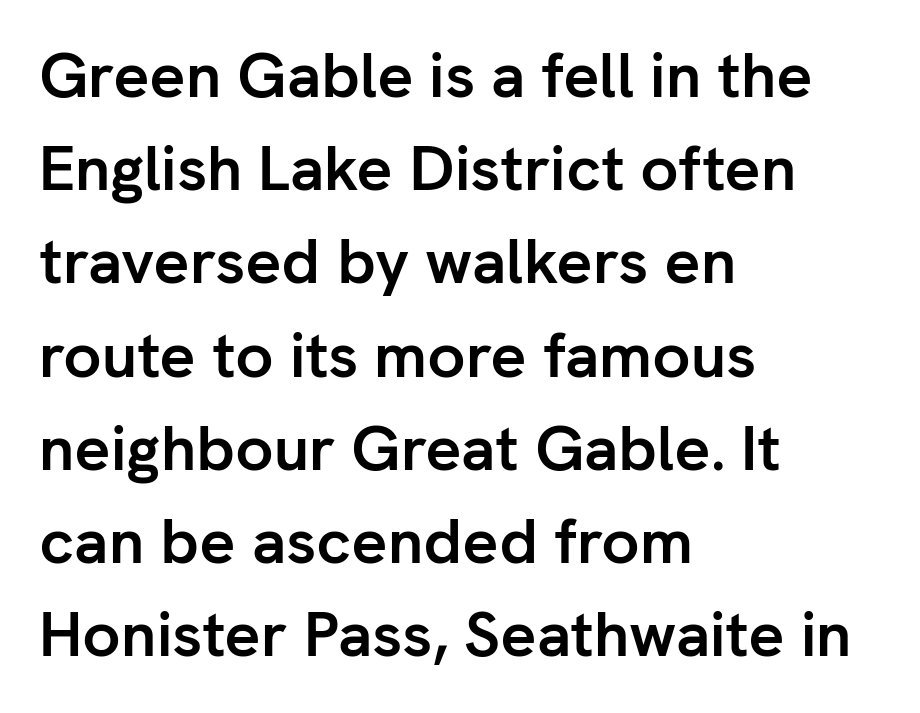
The designer went with a sans here, leaving each stem footless. Think of a printed novel: that variable character pitch is what you see here. The foot of each line stays bare and open. Quick note: not italic, upright.
